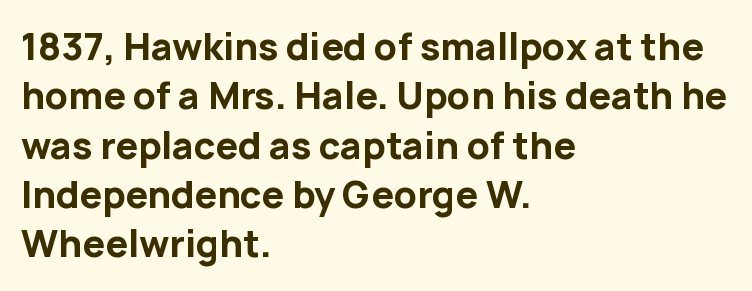
{"serif": "no", "italic": "no", "bold": "yes", "weight": "bold", "width": "normal", "stroke_contrast": "low", "x_height": "medium", "monospaced": "no", "underline": "no", "align": "left", "line_spacing": "normal", "line_spacing_ratio": 1.37, "letter_spacing": "normal", "letter_spacing_em": 0.0, "glyph_px": 36}
